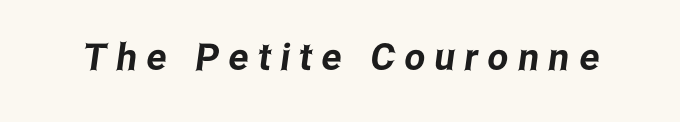
{"serif": "no", "width": "condensed", "stroke_contrast": "low", "x_height": "medium", "monospaced": "no", "underline": "no", "letter_spacing": "wide", "letter_spacing_em": 0.26, "glyph_px": 37}
